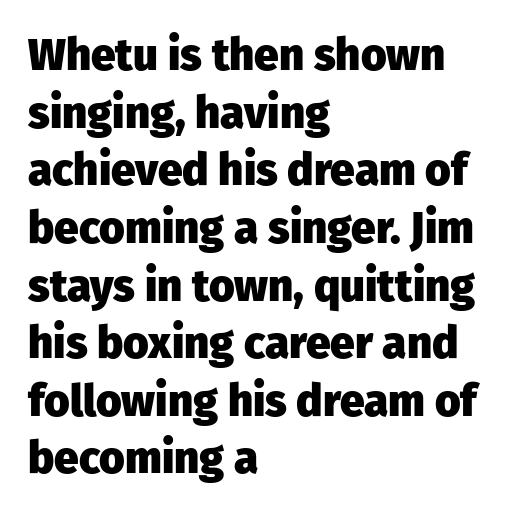
The image shows 44 px heavy sans-serif type, upright; set left-aligned, normal line spacing (1.31x), normal letter spacing, not underlined; low stroke contrast and a medium x-height.
